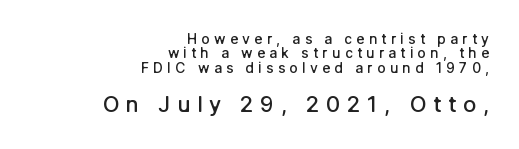
The image shows 22 px text type, upright; set right-aligned, tight line spacing (1.02x), unusually wide letter spacing (+0.3 em), not underlined; the second (bottom) block is 1.57x larger.
